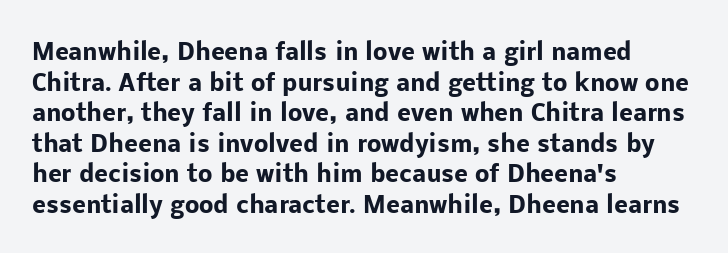
{"italic": "no", "bold": "yes", "underline": "no", "align": "left", "line_spacing": "normal", "line_spacing_ratio": 1.33, "letter_spacing": "normal", "letter_spacing_em": 0.0, "glyph_px": 23}
